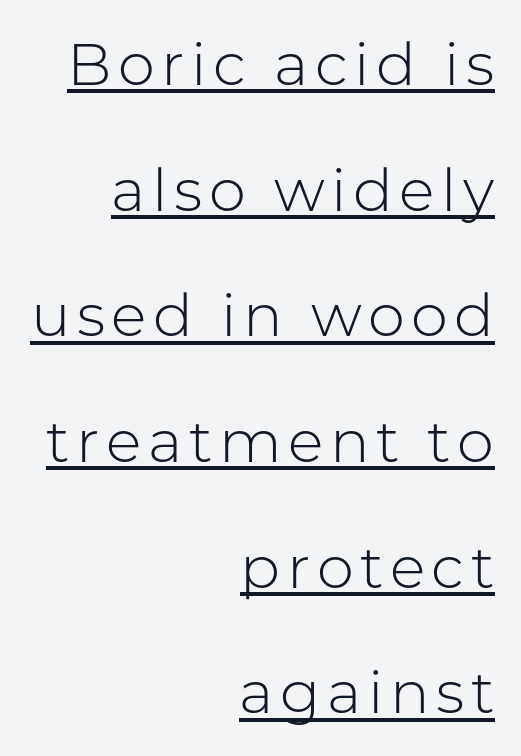
Q: Is the text bold? A: No.
Q: Is the text italic (slanted)? A: No, it is upright.
Q: Is the typeface a serif or a sans-serif typeface? A: Sans-serif.
Q: Is the text underlined? A: Yes.
Q: How is the paragraph aligned? A: Right-aligned.
Q: Is the spacing between lines tight, normal or loose? A: Loose.
Q: Width (condensed, normal, or wide)? A: Normal.
Q: Stroke contrast? A: Low.
Q: x-height? A: Medium.
Q: Monospaced? A: No.
